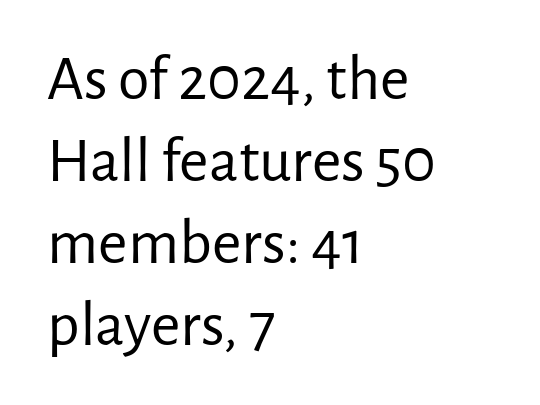
Type without underlining. Ink coverage per letter is moderate at most. Unlike a traditional serif, this face leaves its strokes unadorned. This sample uses plain, unmodified letter spacing. Do the letters lean? They stand straight. Is this a fixed-width face? No — the glyphs have proportional, varying widths.
